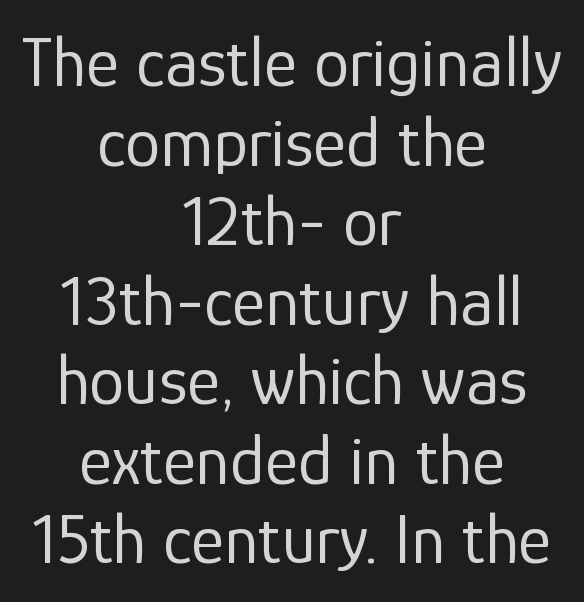
{"serif": "no", "italic": "no", "bold": "no", "weight": "regular", "width": "normal", "stroke_contrast": "low", "x_height": "medium", "monospaced": "no", "underline": "no", "align": "center", "line_spacing": "tight", "line_spacing_ratio": 1.12, "letter_spacing": "normal", "letter_spacing_em": 0.0, "glyph_px": 71}
